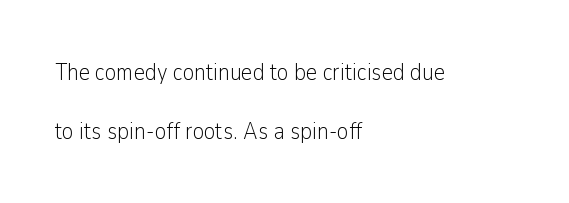
The image shows 24 px text type, upright; set left-aligned, loose line spacing (2.45x), normal letter spacing, not underlined.
